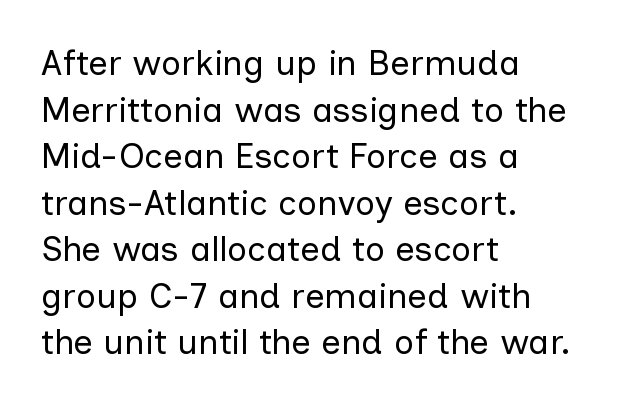
The image shows 35 px regular-weight sans-serif type, upright; set left-aligned, normal line spacing (1.33x), normal letter spacing, not underlined; low stroke contrast and a medium x-height.
